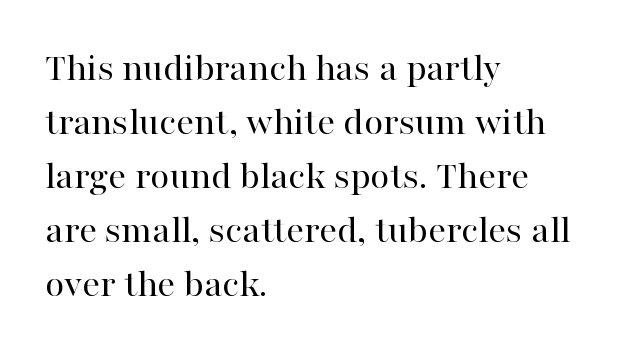
The image shows 40 px regular-weight serif type, upright; set left-aligned, normal line spacing (1.35x), normal letter spacing, not underlined; high stroke contrast and a medium x-height.
